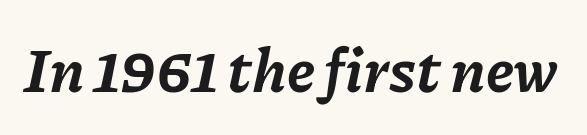
Words appear dense and cohesive because spacing is normal. Lines of text with bare space underneath. The font's italic variant was chosen for this text. A full-strength bold gives these letters their thick strokes. Each letter keeps its own natural width here, so spacing adapts to shape.
